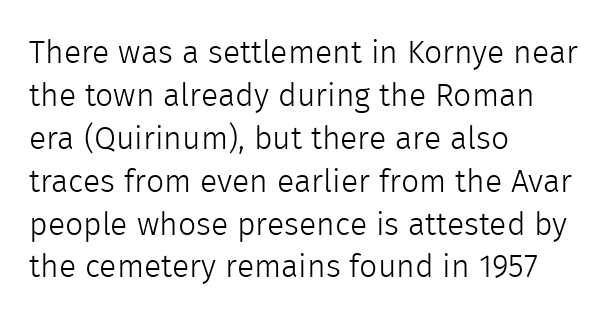
{"serif": "no", "italic": "no", "bold": "no", "weight": "light", "width": "normal", "x_height": "medium", "monospaced": "no", "underline": "no", "align": "left", "line_spacing": "normal", "line_spacing_ratio": 1.34, "letter_spacing": "normal", "letter_spacing_em": 0.0, "glyph_px": 32}
